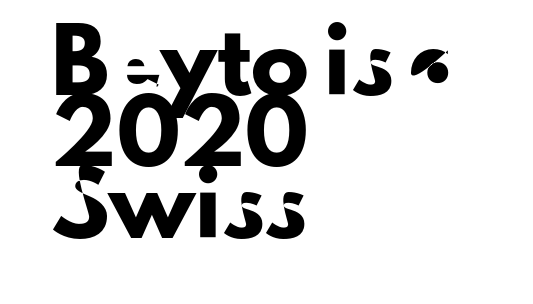
This sample uses a sans-serif face. Default kerning and tracking; the words read as compact shapes. Italic? Not at all — the glyphs are vertical. Is this a fixed-width face? No — the glyphs have proportional, varying widths. Underlining? Definitely not there.
